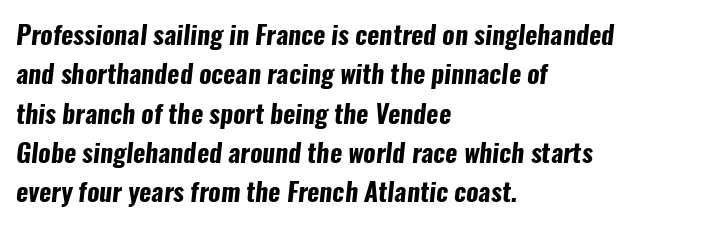
{"bold": "yes", "underline": "no", "align": "left", "line_spacing": "normal", "line_spacing_ratio": 1.51, "letter_spacing": "normal", "letter_spacing_em": 0.0, "glyph_px": 26}
